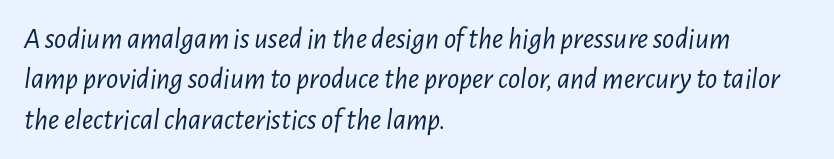
{"italic": "yes", "lean": "right", "slant_degrees": 7, "bold": "no", "weight": "light", "width": "condensed", "stroke_contrast": "low", "x_height": "medium", "monospaced": "no", "underline": "no", "align": "left", "line_spacing": "normal", "line_spacing_ratio": 1.35, "letter_spacing": "normal", "letter_spacing_em": 0.0, "glyph_px": 30}
